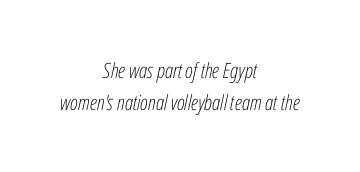
No extra ink here — the face is not bold. Letter spacing: default. Centered paragraph, ragged on both sides. One glance says typical: line gaps are just what's usual. The space directly below the letters is spotless. Observe the lean: these are italic letterforms.
